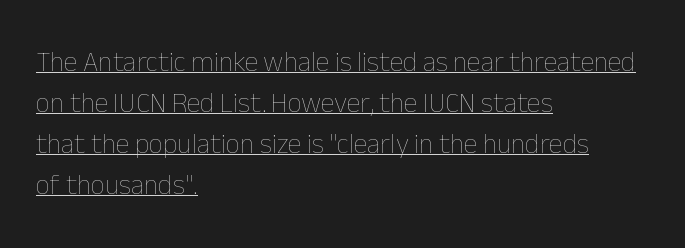
Underlined type. If you drew a ruler down the left edge, every line would touch it. Students, observe: this is what conventionally led text looks like. Posture: straight, roman, zero tilt. The horizontal fit of the characters is conventional and even.
